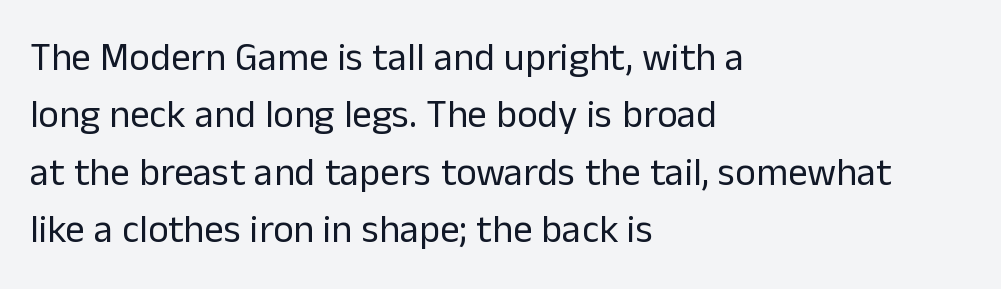
The image shows 39 px regular-weight sans-serif type, upright; set left-aligned, normal line spacing (1.47x), normal letter spacing, not underlined; low stroke contrast and a medium x-height.
